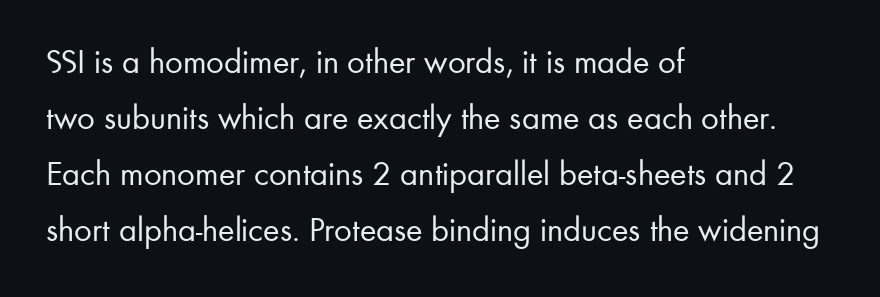
{"serif": "no", "italic": "no", "bold": "no", "weight": "regular", "width": "normal", "stroke_contrast": "low", "x_height": "small", "monospaced": "no", "underline": "no", "align": "left", "line_spacing": "normal", "line_spacing_ratio": 1.6, "letter_spacing": "normal", "letter_spacing_em": 0.0, "glyph_px": 35}
